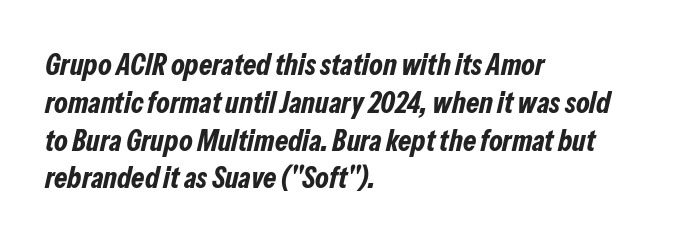
Q: Is the text bold? A: Yes.
Q: Is the text italic (slanted)? A: Yes, it leans right by about 13 degrees.
Q: Is the text underlined? A: No.
Q: How is the paragraph aligned? A: Left-aligned.
Q: Is the spacing between letters normal or unusually wide? A: Normal.
Q: Is the spacing between lines tight, normal or loose? A: Normal.
Q: Width (condensed, normal, or wide)? A: Condensed.
Q: Stroke contrast? A: Low.
Q: x-height? A: Medium.
Q: Monospaced? A: No.
